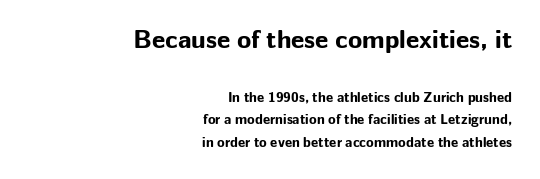
Q: Is the text bold? A: Yes.
Q: Is the text italic (slanted)? A: No, it is upright.
Q: Is the text underlined? A: No.
Q: How is the paragraph aligned? A: Right-aligned.
Q: Is the spacing between letters normal or unusually wide? A: Normal.
Q: Is the spacing between lines tight, normal or loose? A: Normal.
Q: Which block of text is set in a larger size, the first (top) or the second (bottom)? A: The first (top) one.
